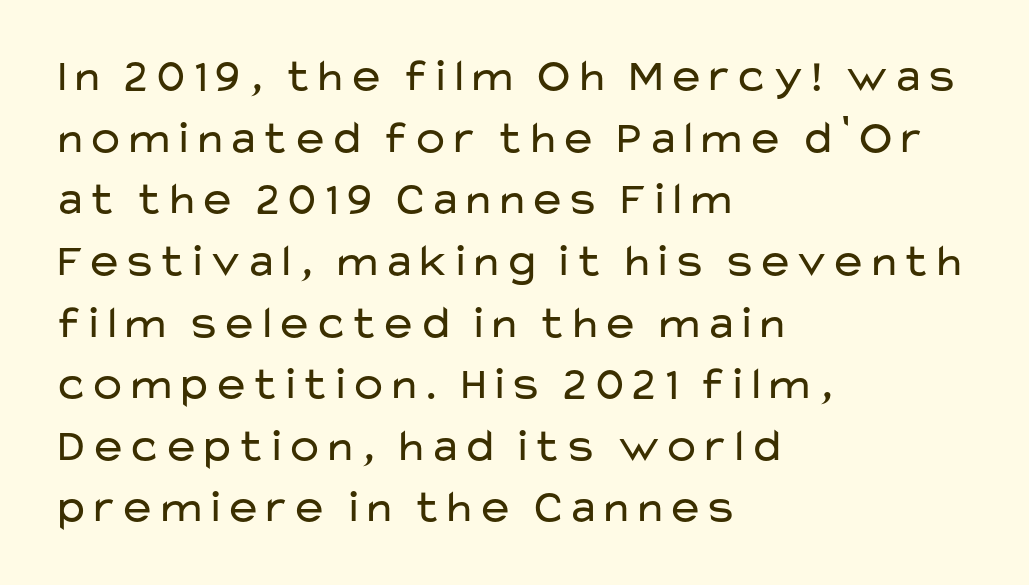
The image shows 46 px regular-weight, wide sans-serif type, upright; set left-aligned, normal line spacing (1.34x), normal letter spacing, not underlined; low stroke contrast and a medium x-height.
